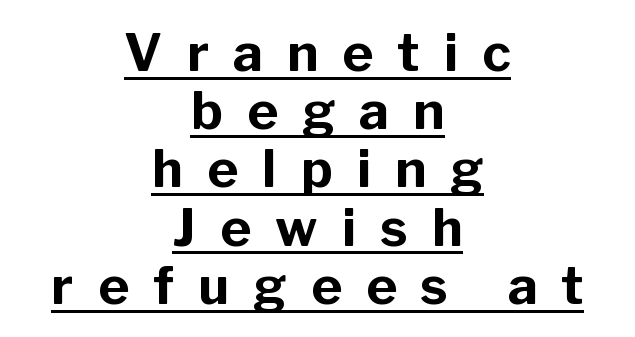
Q: Is the text bold? A: Yes.
Q: Is the text italic (slanted)? A: No, it is upright.
Q: Is the typeface a serif or a sans-serif typeface? A: Sans-serif.
Q: Is the text underlined? A: Yes.
Q: How is the paragraph aligned? A: Centered.
Q: Is the spacing between letters normal or unusually wide? A: Unusually wide.
Q: Is the spacing between lines tight, normal or loose? A: Tight.
Q: Width (condensed, normal, or wide)? A: Normal.
Q: Stroke contrast? A: Low.
Q: x-height? A: Medium.
Q: Monospaced? A: No.
